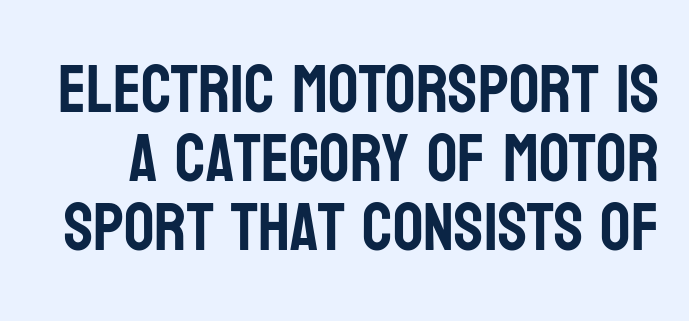
Q: Is the text italic (slanted)? A: No, it is upright.
Q: Is the typeface a serif or a sans-serif typeface? A: Sans-serif.
Q: Is the text underlined? A: No.
Q: Is the spacing between letters normal or unusually wide? A: Normal.
Q: Is the spacing between lines tight, normal or loose? A: Tight.
Q: Width (condensed, normal, or wide)? A: Condensed.
Q: Stroke contrast? A: Low.
Q: x-height? A: Large.
Q: Monospaced? A: No.
